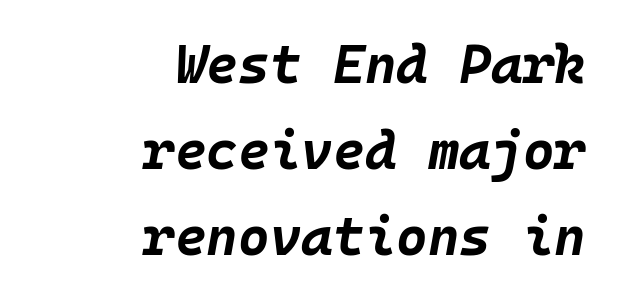
The image shows 54 px bold type, italic (leaning right), monospaced; set right-aligned, normal line spacing (1.59x), normal letter spacing, not underlined; low stroke contrast and a large x-height.
